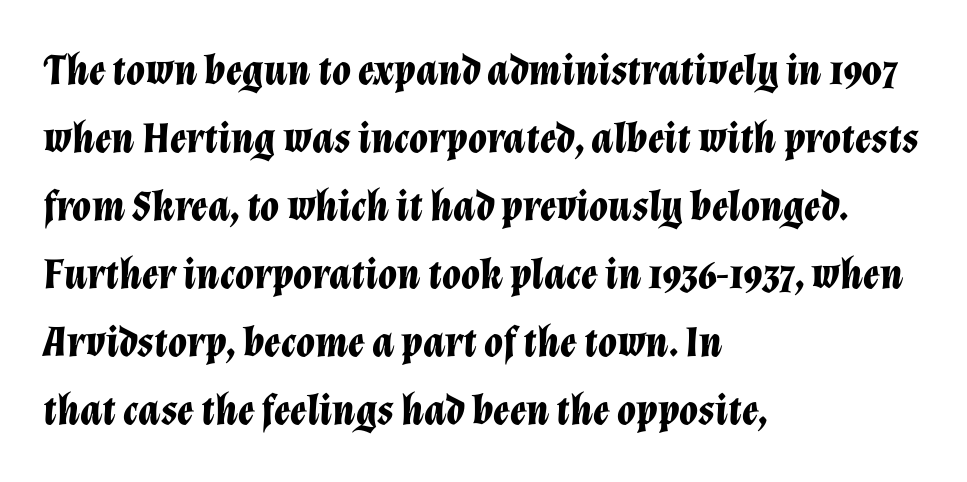
{"italic": "yes", "lean": "right", "slant_degrees": 12, "bold": "yes", "weight": "bold", "width": "normal", "stroke_contrast": "low", "x_height": "medium", "monospaced": "no", "underline": "no", "align": "left", "line_spacing": "normal", "line_spacing_ratio": 1.58, "letter_spacing": "normal", "letter_spacing_em": 0.0, "glyph_px": 43}
